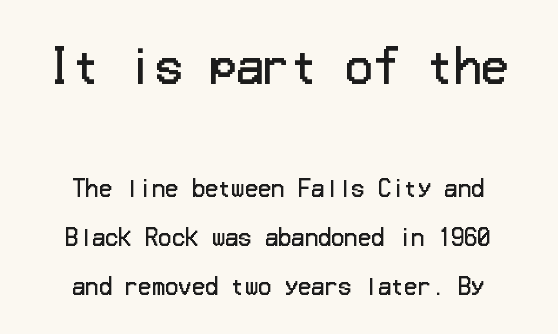
Nobody touched the tracking dial on this one. Think standard paragraph weight, or any step lighter than that. The foot of each line stays bare and open. Type size steps down from the first block to the second.
